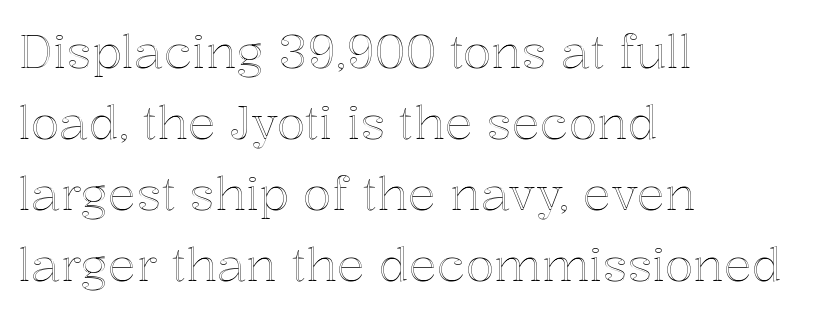
{"italic": "no", "width": "normal", "x_height": "medium", "monospaced": "no", "underline": "no", "align": "left", "line_spacing": "normal", "line_spacing_ratio": 1.51, "letter_spacing": "normal", "letter_spacing_em": 0.0, "glyph_px": 47}
